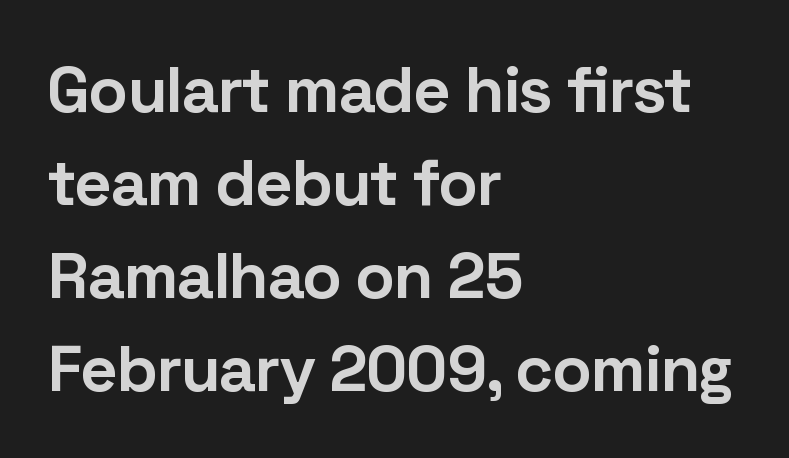
{"serif": "no", "italic": "no", "bold": "yes", "weight": "bold", "width": "normal", "stroke_contrast": "low", "x_height": "medium", "monospaced": "no", "underline": "no", "align": "left", "line_spacing": "normal", "line_spacing_ratio": 1.43, "letter_spacing": "normal", "letter_spacing_em": 0.0, "glyph_px": 65}
